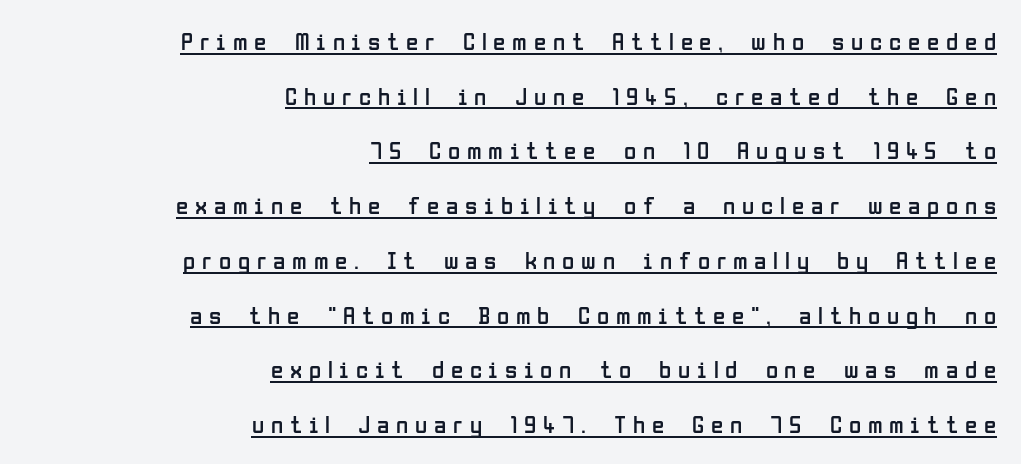
The image shows 25 px text type, upright; set right-aligned, loose line spacing (2.19x), unusually wide letter spacing (+0.27 em), underlined.
